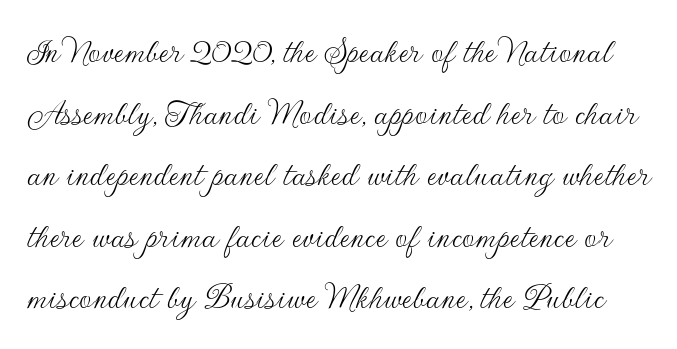
Q: Is the text bold? A: No.
Q: Is the text italic (slanted)? A: Yes.
Q: Is the typeface a serif or a sans-serif typeface? A: Sans-serif.
Q: Is the text underlined? A: No.
Q: Is the spacing between letters normal or unusually wide? A: Normal.
Q: Is the spacing between lines tight, normal or loose? A: Normal.
Q: Width (condensed, normal, or wide)? A: Normal.
Q: Stroke contrast? A: Low.
Q: x-height? A: Small.
Q: Monospaced? A: No.
